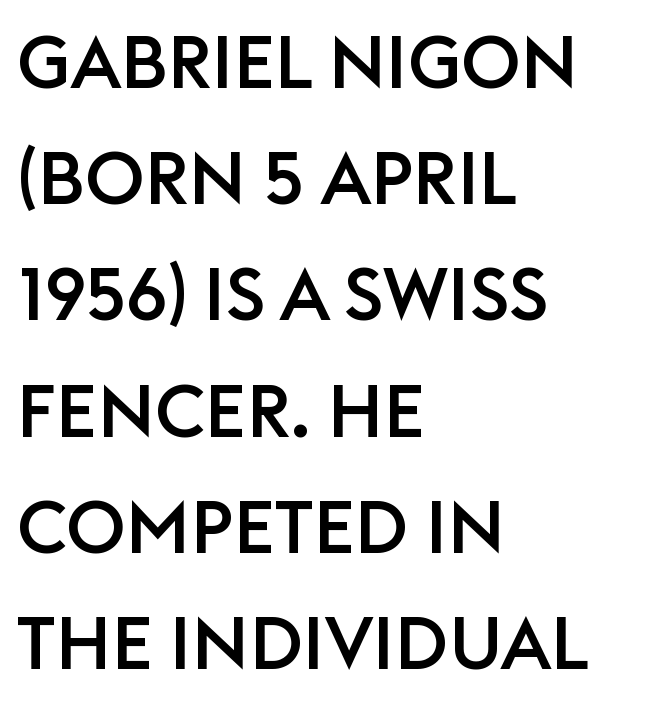
{"serif": "no", "italic": "no", "width": "normal", "stroke_contrast": "low", "x_height": "large", "monospaced": "no", "underline": "no", "align": "left", "line_spacing": "normal", "line_spacing_ratio": 1.57, "letter_spacing": "normal", "letter_spacing_em": 0.0, "glyph_px": 74}
